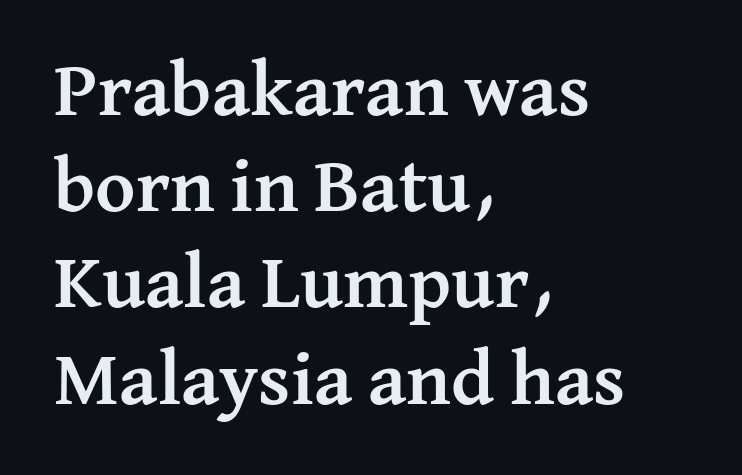
{"serif": "yes", "italic": "no", "bold": "yes", "weight": "semibold", "width": "normal", "stroke_contrast": "medium", "x_height": "medium", "monospaced": "no", "underline": "no", "align": "left", "line_spacing": "normal", "line_spacing_ratio": 1.25, "letter_spacing": "normal", "letter_spacing_em": 0.0, "glyph_px": 77}
